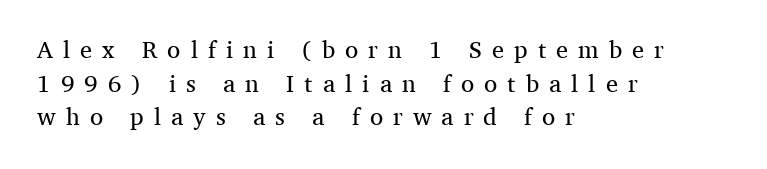
The image shows 24 px text type, upright; set left-aligned, normal line spacing (1.4x), unusually wide letter spacing (+0.42 em), not underlined.
